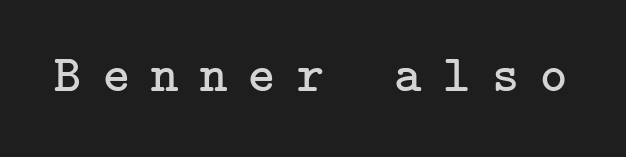
{"serif": "yes", "italic": "no", "bold": "no", "weight": "regular", "width": "normal", "stroke_contrast": "low", "x_height": "medium", "underline": "no", "letter_spacing": "wide", "letter_spacing_em": 0.41, "glyph_px": 52}
